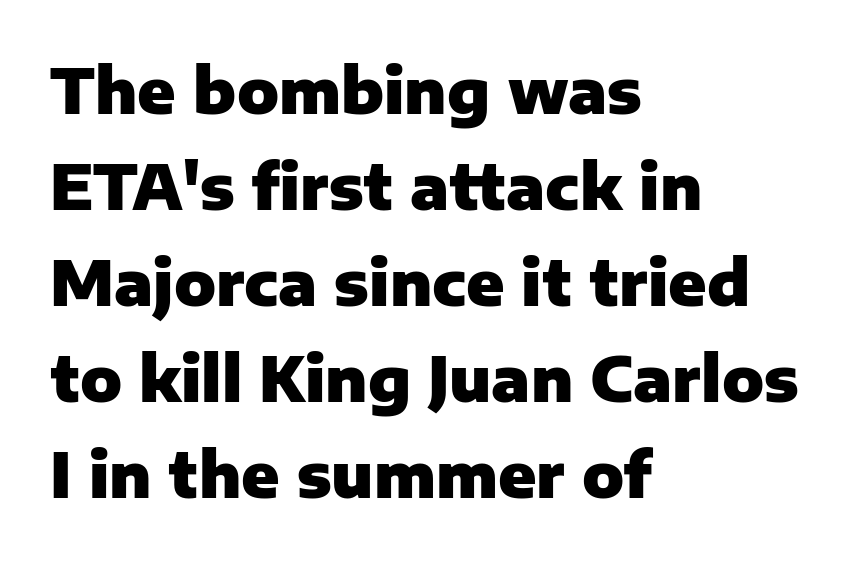
The words here are not underlined. Look at the stroke-to-counter ratio: heavy, a bold. Unlike italic type, these characters show no tilt at all. Is this a sans? Yes — the strokes have no serifs.
